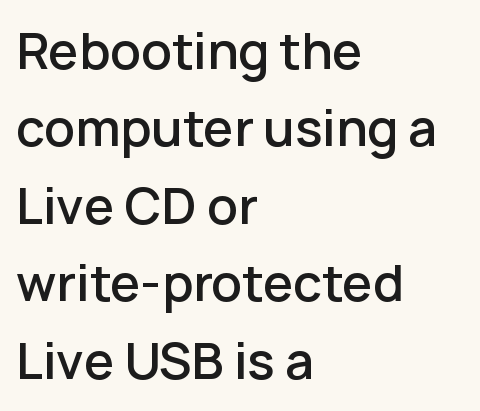
The image shows 49 px semibold sans-serif type, upright; set left-aligned, normal line spacing (1.58x), normal letter spacing, not underlined; low stroke contrast and a medium x-height.
